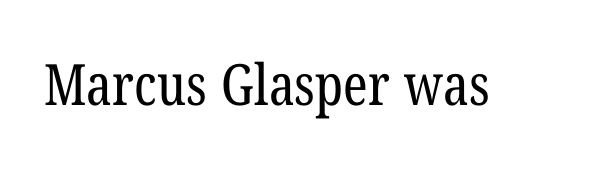
The image shows 57 px regular-weight, condensed serif type; set normal letter spacing, not underlined; low stroke contrast and a medium x-height.
